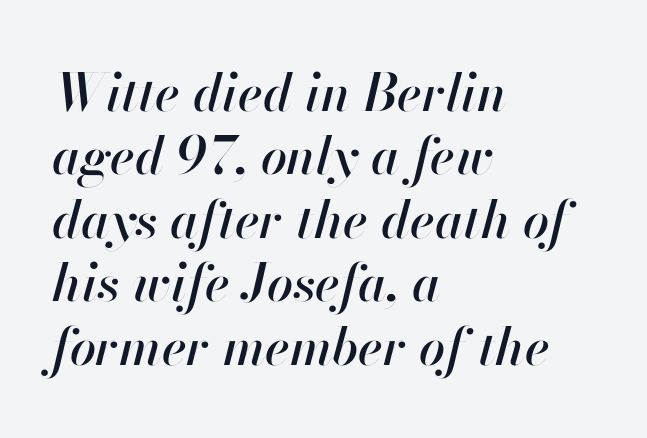
Is this a fixed-width face? No — the glyphs have proportional, varying widths. The face used here has a pronounced slope to its letters. Check the space under the baseline: it is left empty. The letters sit at their default tracking, neither squeezed nor spread. Line starts are locked; line ends wander.
